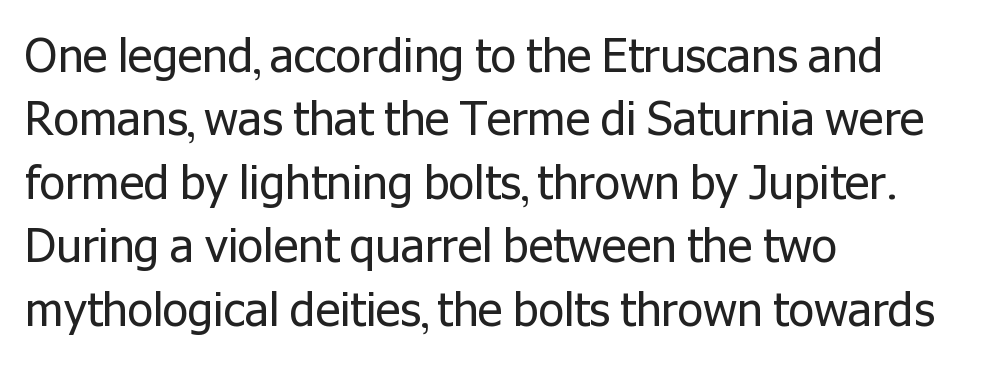
{"serif": "no", "italic": "no", "bold": "no", "weight": "regular", "width": "normal", "stroke_contrast": "low", "x_height": "medium", "monospaced": "no", "underline": "no", "align": "left", "line_spacing": "normal", "line_spacing_ratio": 1.38, "letter_spacing": "normal", "letter_spacing_em": 0.0, "glyph_px": 46}
